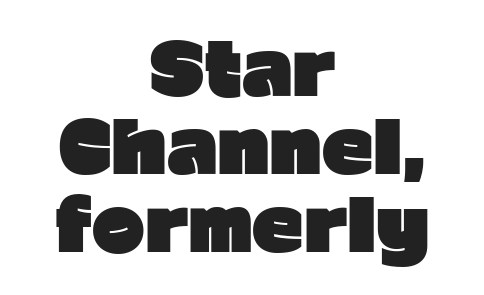
The image shows 71 px heavy sans-serif type, upright; set centered, tight line spacing (1.1x), normal letter spacing, not underlined; low stroke contrast and a medium x-height.
